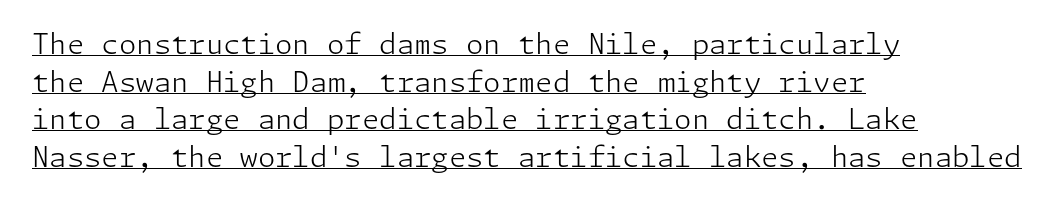
The image shows 28 px light sans-serif type, upright; set left-aligned, normal line spacing (1.34x), normal letter spacing, underlined; low stroke contrast and a medium x-height.
